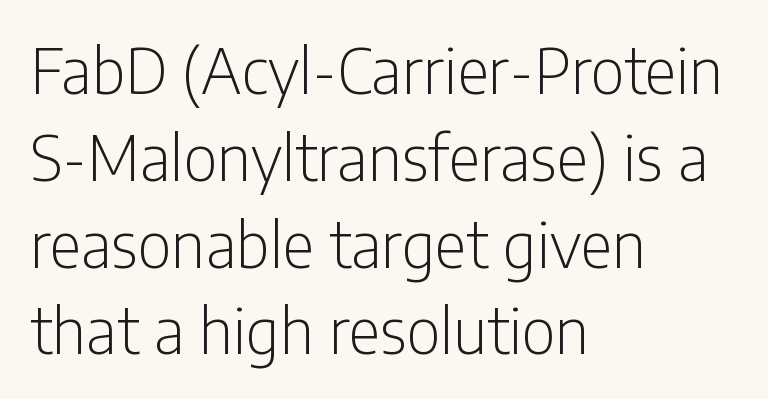
Q: Is the text bold? A: No.
Q: Is the text italic (slanted)? A: No, it is upright.
Q: Is the typeface a serif or a sans-serif typeface? A: Sans-serif.
Q: Is the text underlined? A: No.
Q: How is the paragraph aligned? A: Left-aligned.
Q: Is the spacing between letters normal or unusually wide? A: Normal.
Q: Is the spacing between lines tight, normal or loose? A: Normal.
Q: Width (condensed, normal, or wide)? A: Condensed.
Q: Stroke contrast? A: Low.
Q: x-height? A: Medium.
Q: Monospaced? A: No.
